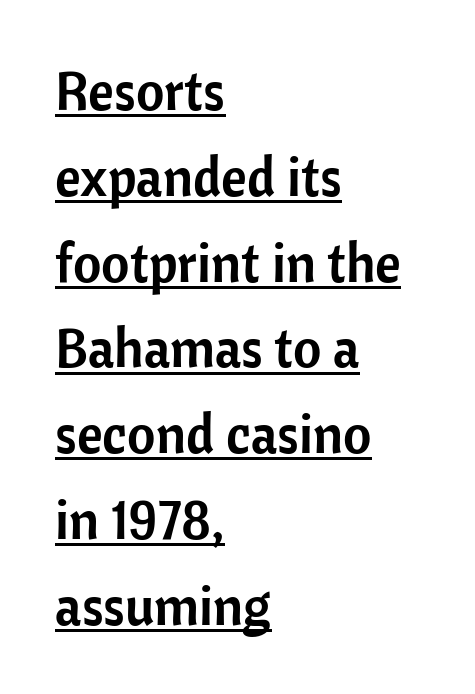
Q: Is the text italic (slanted)? A: No, it is upright.
Q: Is the typeface a serif or a sans-serif typeface? A: Sans-serif.
Q: Is the text underlined? A: Yes.
Q: How is the paragraph aligned? A: Left-aligned.
Q: Is the spacing between letters normal or unusually wide? A: Normal.
Q: Is the spacing between lines tight, normal or loose? A: Normal.
Q: Width (condensed, normal, or wide)? A: Normal.
Q: Stroke contrast? A: Low.
Q: x-height? A: Medium.
Q: Monospaced? A: No.
